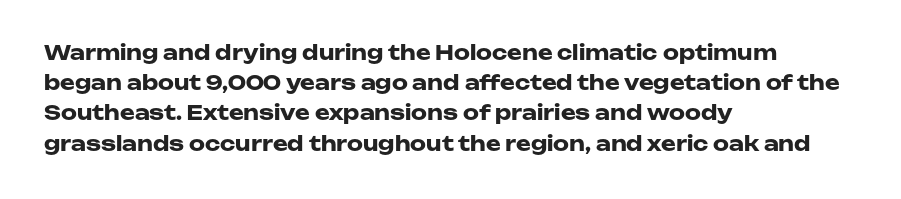
The image shows 20 px bold type, upright; set left-aligned, normal line spacing (1.51x), normal letter spacing, not underlined.
